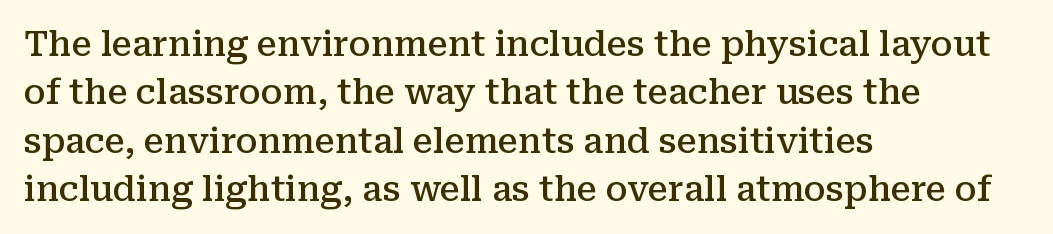
{"serif": "yes", "italic": "no", "bold": "semi", "weight": "semibold", "width": "normal", "stroke_contrast": "medium", "x_height": "medium", "monospaced": "no", "underline": "no", "align": "left", "line_spacing": "normal", "line_spacing_ratio": 1.42, "letter_spacing": "normal", "letter_spacing_em": 0.0, "glyph_px": 34}
